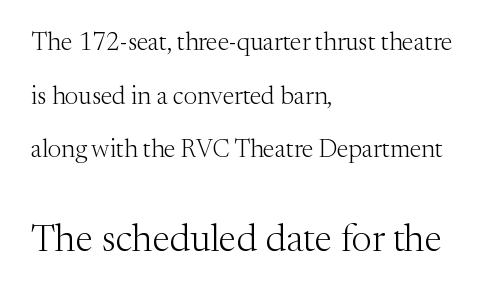
{"serif": "yes", "italic": "no", "bold": "no", "weight": "light", "width": "normal", "stroke_contrast": "medium", "x_height": "medium", "monospaced": "no", "underline": "no", "align": "left", "line_spacing": "loose", "line_spacing_ratio": 2.15, "letter_spacing": "normal", "letter_spacing_em": 0.0, "larger_block": "second", "size_ratio": 1.52, "glyph_px": 38}
